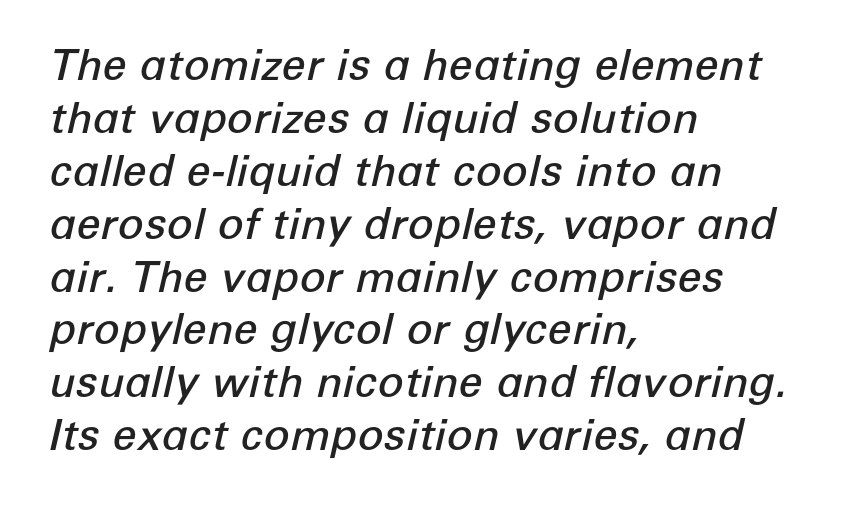
Q: Is the text bold? A: Semi-bold.
Q: Is the text italic (slanted)? A: Yes, it leans right by about 12 degrees.
Q: Is the text underlined? A: No.
Q: How is the paragraph aligned? A: Left-aligned.
Q: Is the spacing between letters normal or unusually wide? A: Normal.
Q: Width (condensed, normal, or wide)? A: Normal.
Q: Stroke contrast? A: Low.
Q: x-height? A: Medium.
Q: Monospaced? A: No.
